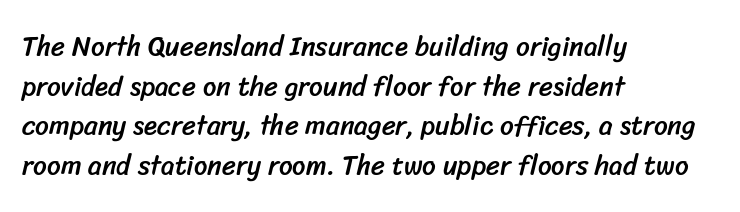
{"underline": "no", "align": "left", "line_spacing": "normal", "line_spacing_ratio": 1.47, "letter_spacing": "normal", "letter_spacing_em": 0.0, "glyph_px": 27}
